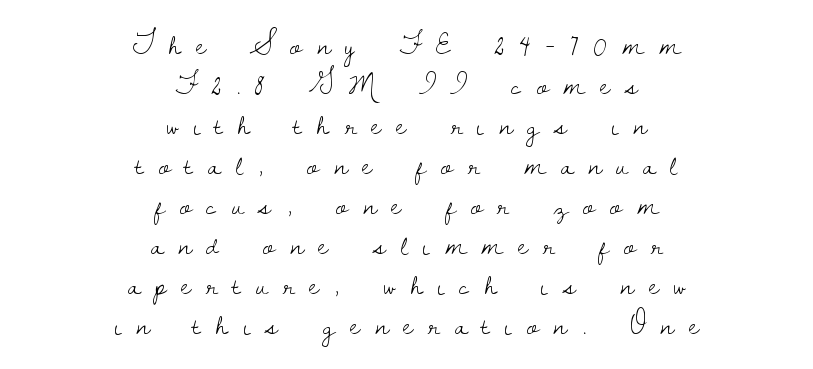
The image shows 31 px light serif type; set centered, normal line spacing (1.29x), unusually wide letter spacing (+0.49 em), not underlined; low stroke contrast and a small x-height.
